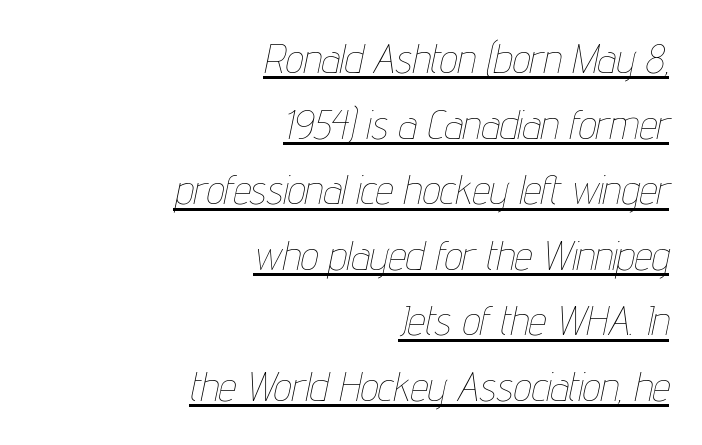
Stem width sits at or under what a default text font uses. Normally led — the rows are evenly, conventionally spaced. The rendering uses natural spacing where letterforms have individual widths. The letterforms sit shoulder to shoulder at normal distance. The typesetter chose a ragged-left arrangement here.
